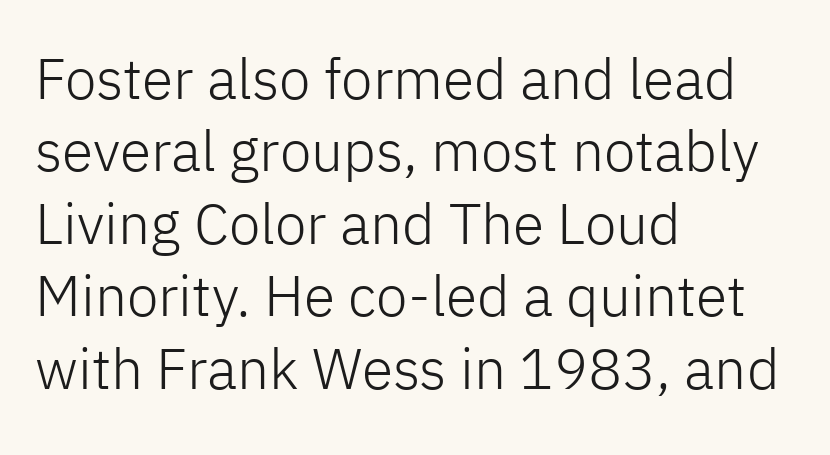
Q: Is the text bold? A: No.
Q: Is the text italic (slanted)? A: No, it is upright.
Q: Is the typeface a serif or a sans-serif typeface? A: Sans-serif.
Q: Is the text underlined? A: No.
Q: How is the paragraph aligned? A: Left-aligned.
Q: Is the spacing between letters normal or unusually wide? A: Normal.
Q: Is the spacing between lines tight, normal or loose? A: Normal.
Q: Width (condensed, normal, or wide)? A: Normal.
Q: Stroke contrast? A: Low.
Q: x-height? A: Medium.
Q: Monospaced? A: No.
